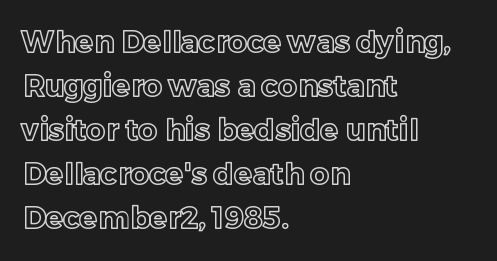
Each word holds together tightly as a unit, with standard inter-letter gaps. The passage shown is typed in a proportional face where columns would drift. Vertical strokes here are truly vertical. Check under the words: just untouched page. The paragraph has a hard left edge and a soft right edge.
